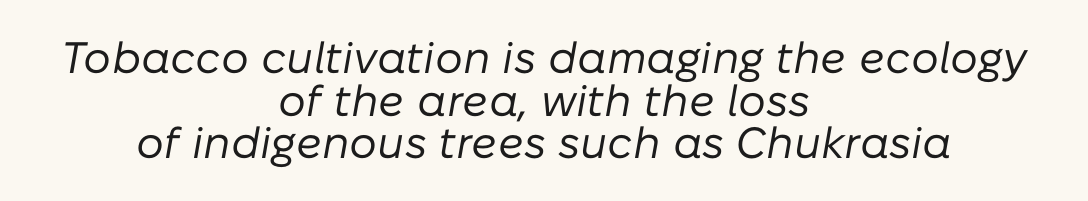
{"italic": "yes", "lean": "right", "slant_degrees": 10, "bold": "no", "weight": "regular", "width": "normal", "stroke_contrast": "low", "x_height": "medium", "monospaced": "no", "underline": "no", "align": "center", "line_spacing": "tight", "line_spacing_ratio": 0.97, "letter_spacing": "normal", "letter_spacing_em": 0.0, "glyph_px": 44}
